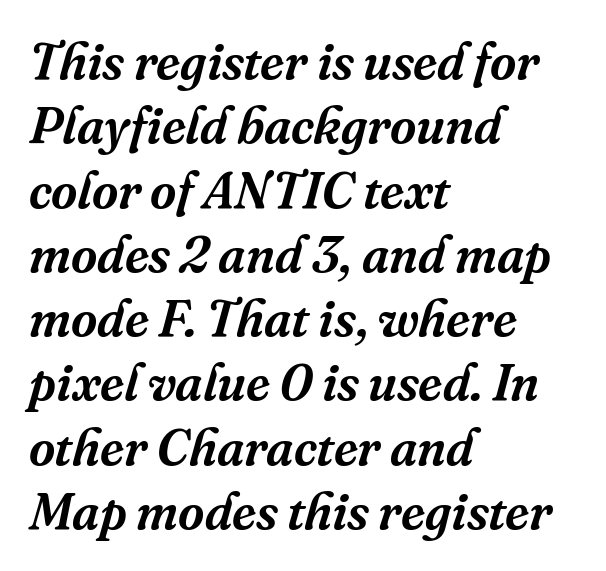
{"serif": "yes", "italic": "yes", "lean": "right", "slant_degrees": 16, "width": "normal", "stroke_contrast": "medium", "x_height": "medium", "monospaced": "no", "underline": "no", "align": "left", "line_spacing": "normal", "line_spacing_ratio": 1.26, "letter_spacing": "normal", "letter_spacing_em": 0.0, "glyph_px": 51}
